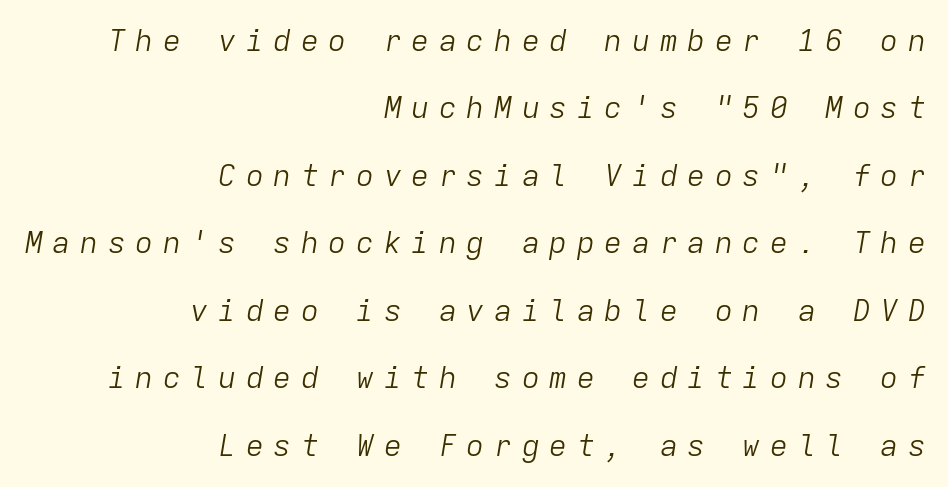
The image shows 30 px light type, italic (leaning right), monospaced; set right-aligned, loose line spacing (2.25x), unusually wide letter spacing (+0.32 em), not underlined; low stroke contrast and a medium x-height.
